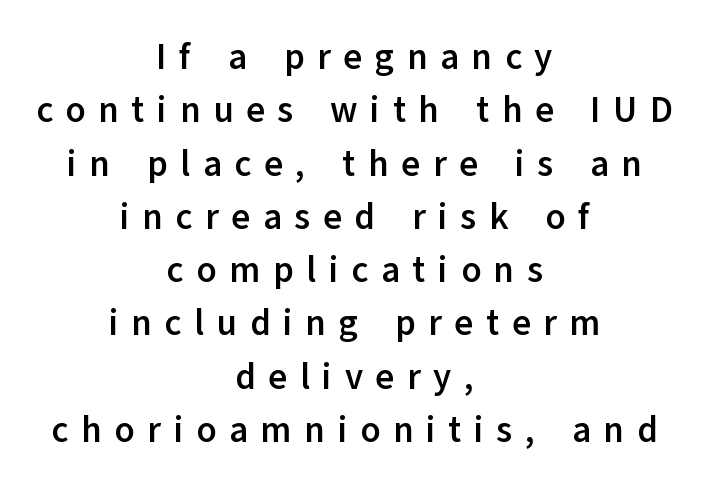
Nope, no serifs anywhere on these letters. You could not count columns in this text — the font is proportionally spaced. Vertical strokes here are truly vertical. The compositor balanced each line on the midline. The face used here is rendered with a markedly widened letterfit.
